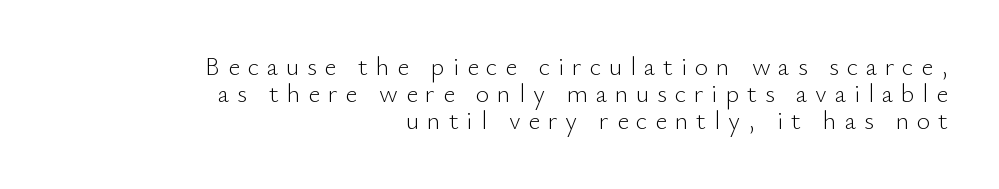
Q: Is the text bold? A: No.
Q: Is the text italic (slanted)? A: No, it is upright.
Q: Is the text underlined? A: No.
Q: How is the paragraph aligned? A: Right-aligned.
Q: Is the spacing between letters normal or unusually wide? A: Unusually wide.
Q: Is the spacing between lines tight, normal or loose? A: Tight.
